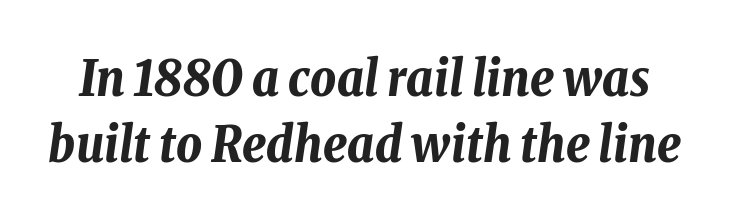
The image shows 50 px bold, condensed type, italic (leaning right); set normal line spacing (1.32x), normal letter spacing, not underlined; low stroke contrast and a medium x-height.
